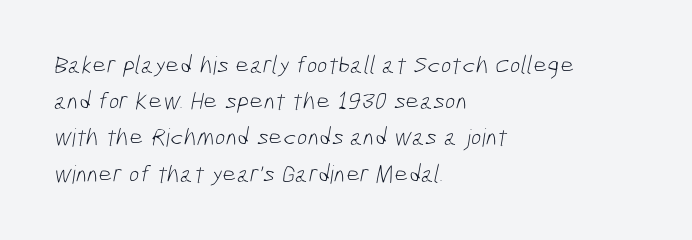
{"bold": "no", "underline": "no", "align": "left", "line_spacing": "normal", "line_spacing_ratio": 1.45, "letter_spacing": "normal", "letter_spacing_em": 0.0, "glyph_px": 25}
